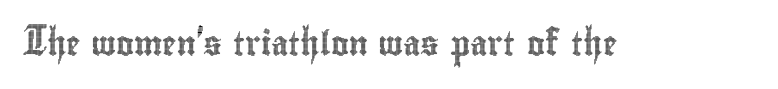
Q: Is the text italic (slanted)? A: No, it is upright.
Q: Is the text underlined? A: No.
Q: Is the spacing between letters normal or unusually wide? A: Normal.
